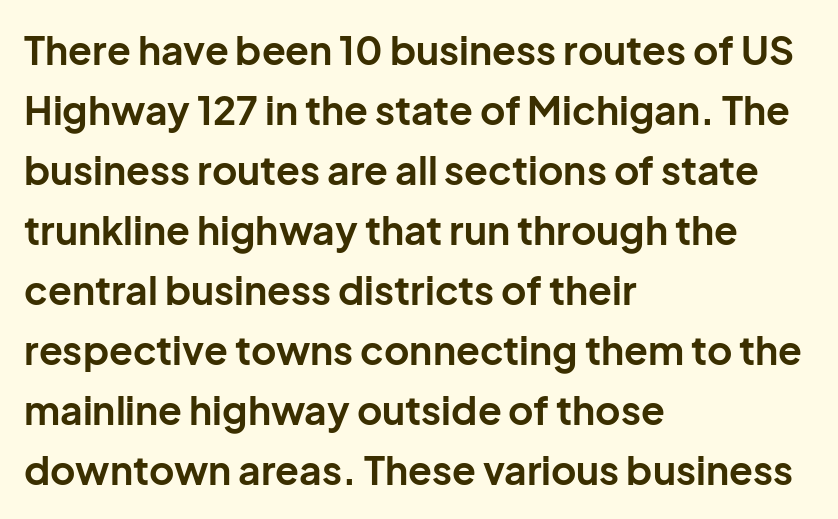
{"serif": "no", "italic": "no", "bold": "yes", "weight": "bold", "width": "normal", "stroke_contrast": "low", "x_height": "medium", "monospaced": "no", "underline": "no", "align": "left", "line_spacing": "normal", "line_spacing_ratio": 1.54, "letter_spacing": "normal", "letter_spacing_em": 0.0, "glyph_px": 39}
